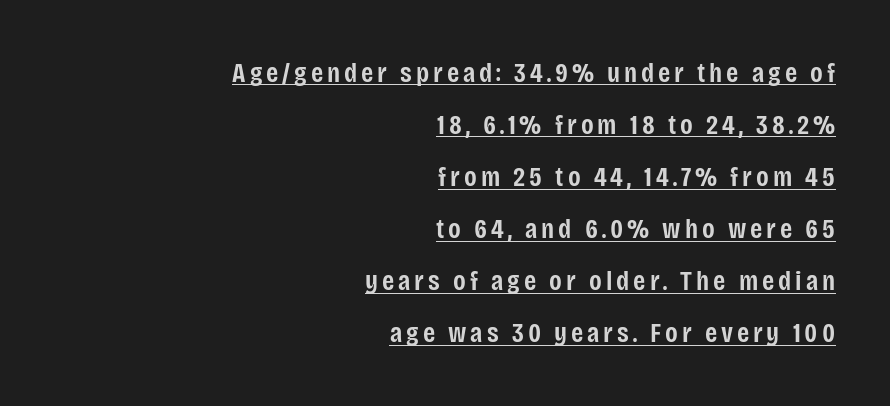
The image shows 28 px semibold, condensed sans-serif type, upright; set right-aligned, line spacing 1.86x, underlined; low stroke contrast and a large x-height.
